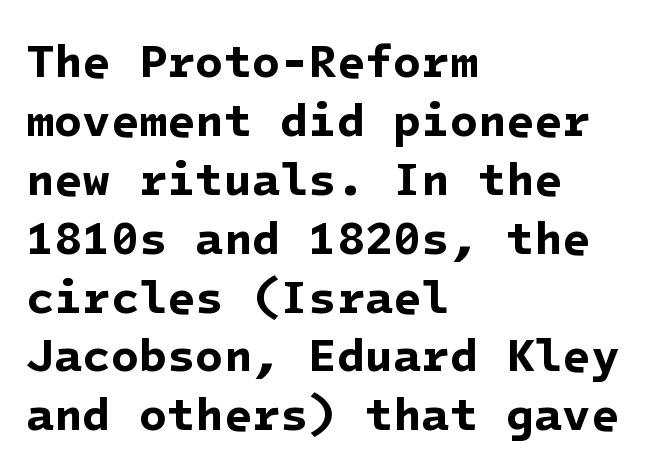
{"serif": "no", "bold": "yes", "weight": "bold", "width": "normal", "stroke_contrast": "low", "x_height": "medium", "underline": "no", "align": "left", "line_spacing": "normal", "line_spacing_ratio": 1.28, "letter_spacing": "normal", "letter_spacing_em": 0.0, "glyph_px": 46}
